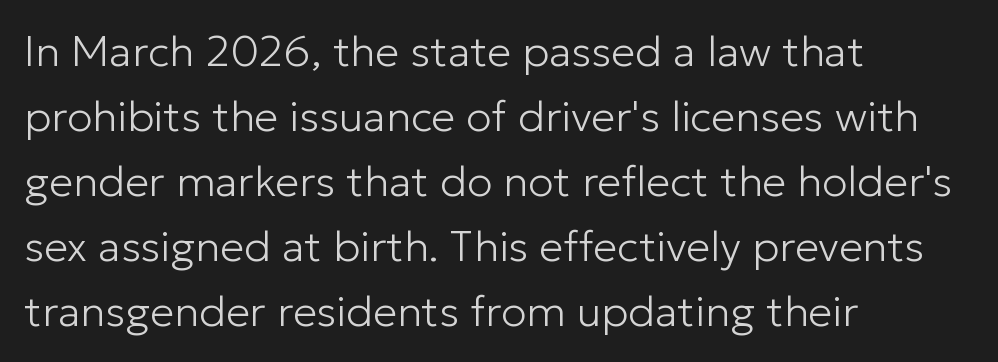
{"serif": "no", "italic": "no", "bold": "no", "weight": "light", "width": "normal", "stroke_contrast": "low", "x_height": "medium", "monospaced": "no", "underline": "no", "align": "left", "line_spacing": "normal", "line_spacing_ratio": 1.51, "letter_spacing": "normal", "letter_spacing_em": 0.0, "glyph_px": 43}
